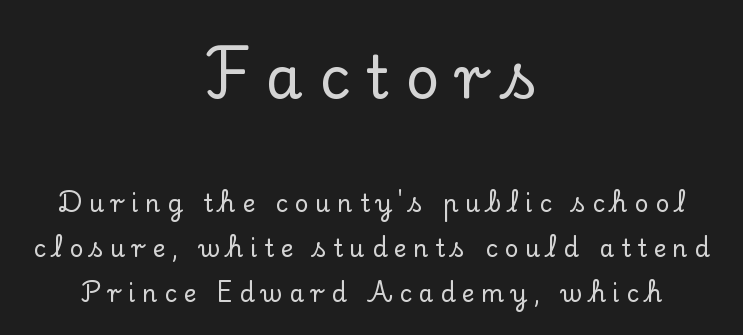
This sample has the flowing, uneven cadence of proportional lettering. Scale decreases going downward across the two blocks. The lines in this sample share a center point and differ in where they start and stop. Is there any slant? The stems are plumb. Observe the serifs anchoring each vertical stroke in this sample. Caption: expanded tracking, letters set apart.
